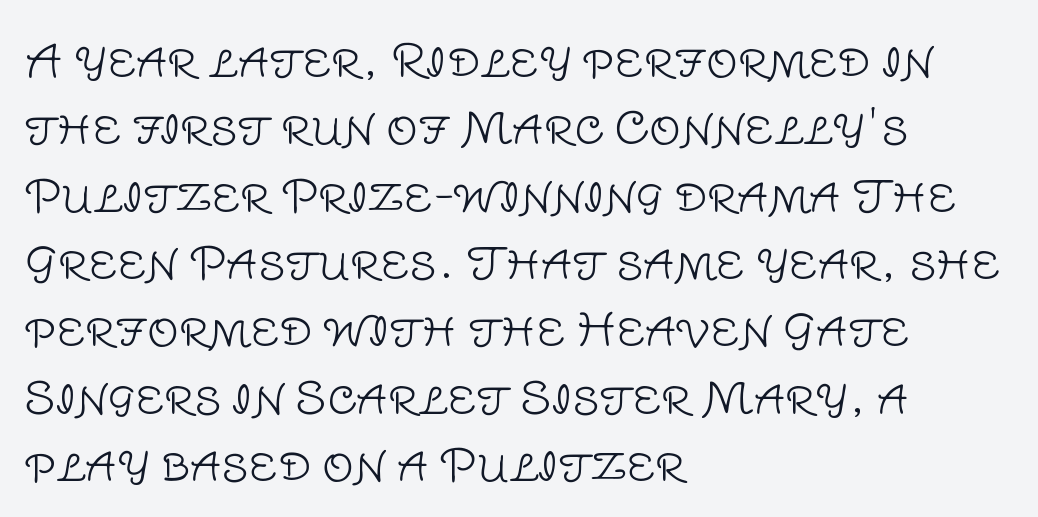
This sample keeps an unexceptional amount of space between lines. The face used here is proportionally spaced, like ordinary book or web type. Beneath every word, the page is bare. The font sits on the lighter half of the weight spectrum, regular included.
